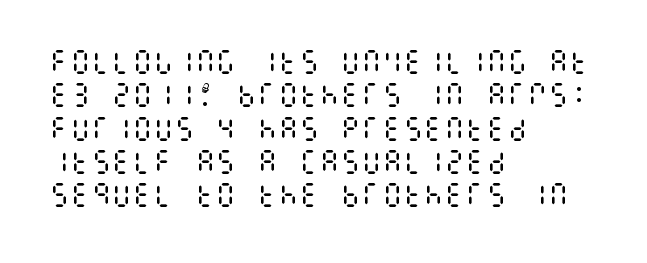
The image shows 26 px text type, upright; set left-aligned, normal line spacing (1.28x), normal letter spacing, not underlined.
